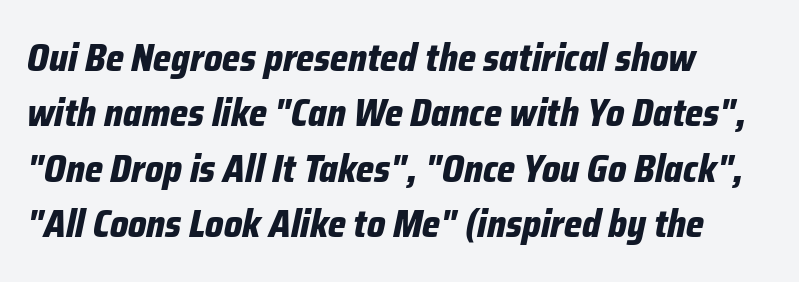
The setting favours the left margin, as ordinary paragraphs usually do. What's the leading like? Ordinary, nothing unusual. Typesetter's note: full bold, strokes at maximum text heaviness. The strip under each line holds only bare page. Do the characters align in a grid? No, the font is proportional. The text carries the slant typical of an italic or oblique font.
